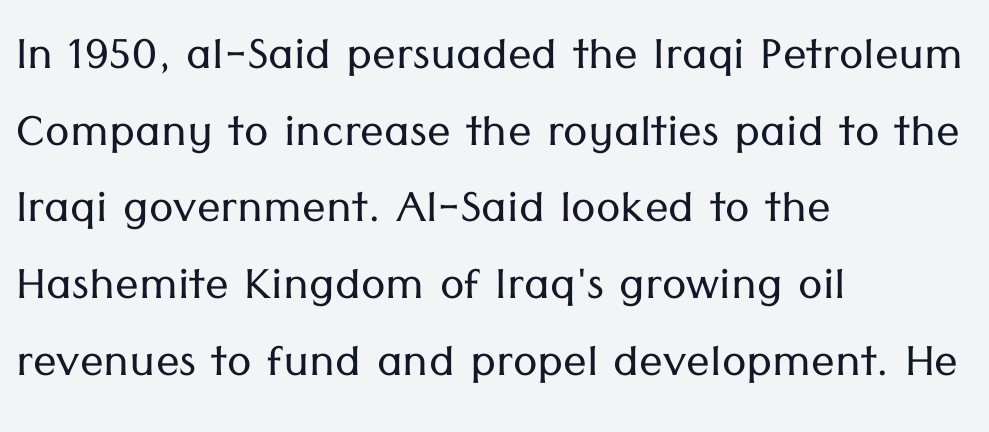
{"serif": "no", "italic": "no", "bold": "no", "weight": "light", "width": "normal", "stroke_contrast": "low", "x_height": "medium", "monospaced": "no", "underline": "no", "align": "left", "line_spacing": "normal", "line_spacing_ratio": 1.3, "letter_spacing": "normal", "letter_spacing_em": 0.0, "glyph_px": 59}
